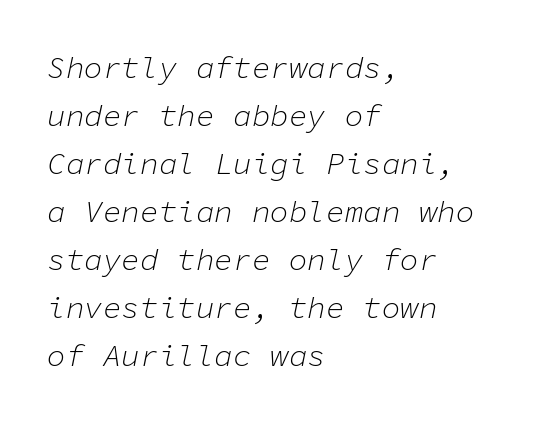
The image shows 31 px light type, italic (leaning right), monospaced; set left-aligned, normal line spacing (1.55x), normal letter spacing, not underlined; low stroke contrast and a medium x-height.
